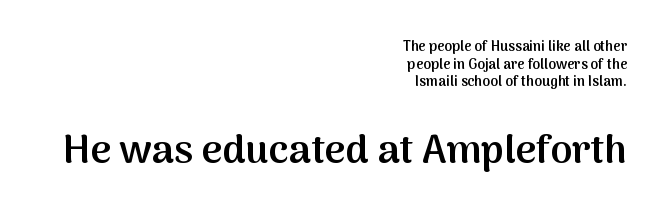
The image shows 40 px semibold sans-serif type, upright; set right-aligned, normal line spacing (1.26x), normal letter spacing, not underlined; the second (bottom) block is 2.86x larger; medium stroke contrast and a medium x-height.
